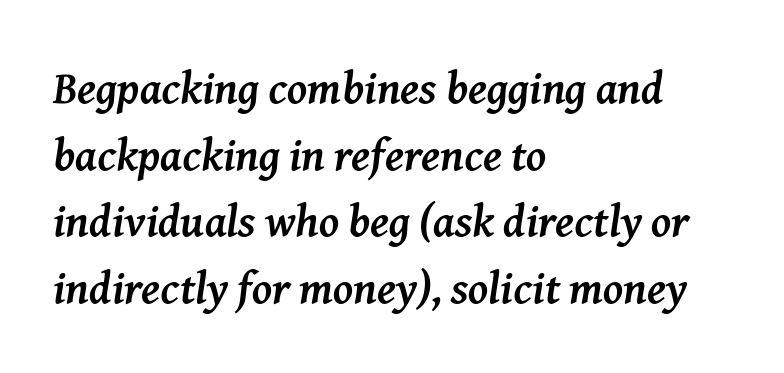
Q: Is the text bold? A: Yes.
Q: Is the text italic (slanted)? A: Yes, it leans right by about 8 degrees.
Q: Is the typeface a serif or a sans-serif typeface? A: Serif.
Q: Is the text underlined? A: No.
Q: How is the paragraph aligned? A: Left-aligned.
Q: Is the spacing between letters normal or unusually wide? A: Normal.
Q: Is the spacing between lines tight, normal or loose? A: Normal.
Q: Width (condensed, normal, or wide)? A: Normal.
Q: Stroke contrast? A: Medium.
Q: x-height? A: Medium.
Q: Monospaced? A: No.
